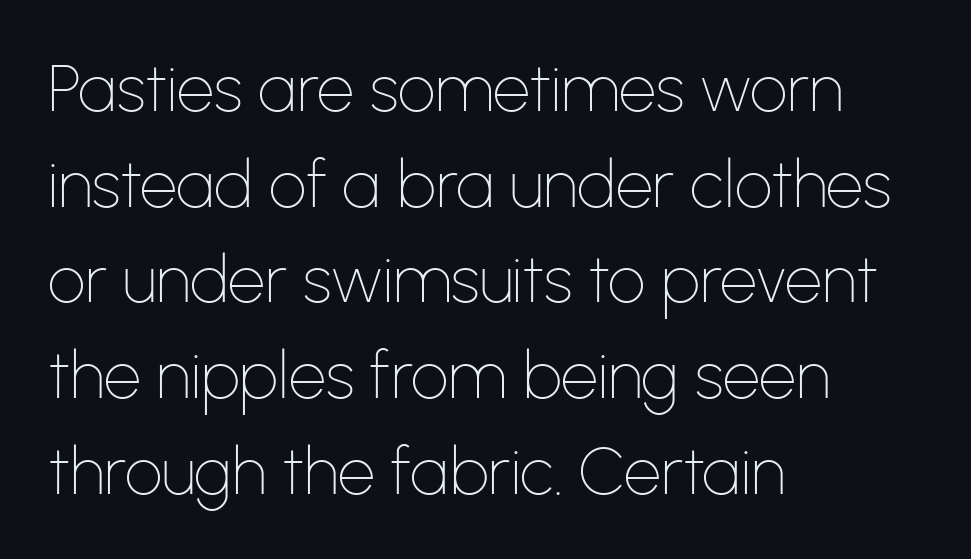
Q: Is the text bold? A: No.
Q: Is the text italic (slanted)? A: No, it is upright.
Q: Is the typeface a serif or a sans-serif typeface? A: Sans-serif.
Q: Is the text underlined? A: No.
Q: How is the paragraph aligned? A: Left-aligned.
Q: Is the spacing between letters normal or unusually wide? A: Normal.
Q: Is the spacing between lines tight, normal or loose? A: Normal.
Q: Width (condensed, normal, or wide)? A: Normal.
Q: Stroke contrast? A: Low.
Q: x-height? A: Medium.
Q: Monospaced? A: No.
